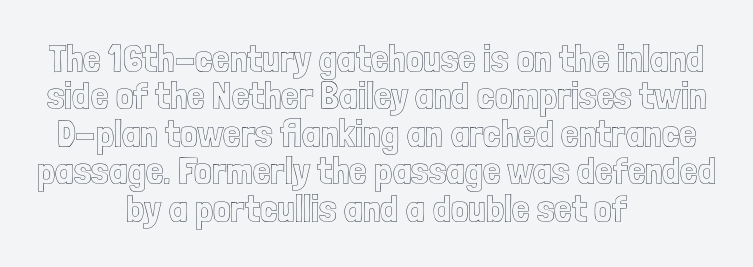
The passage shown is typed in a proportional face where columns would drift. Posture: straight, roman, zero tilt. Each new line begins almost immediately beneath the previous one. This sample is center-justified, so both line endings float freely. The strip under each line holds only bare page.
